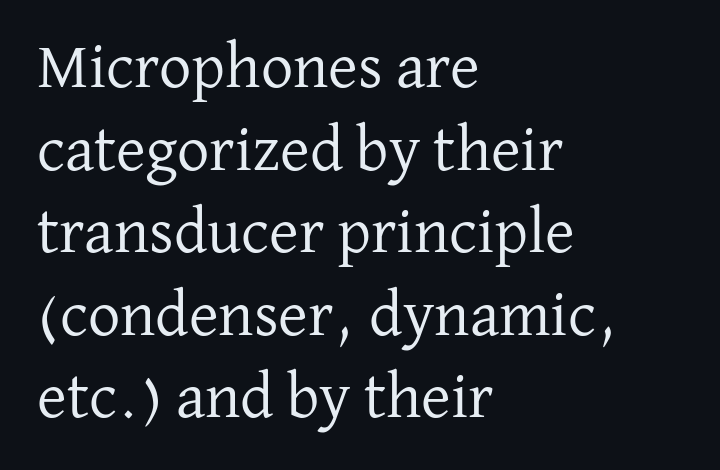
{"serif": "yes", "italic": "no", "bold": "no", "weight": "regular", "width": "normal", "stroke_contrast": "low", "x_height": "medium", "monospaced": "no", "underline": "no", "align": "left", "line_spacing": "normal", "line_spacing_ratio": 1.29, "letter_spacing": "normal", "letter_spacing_em": 0.0, "glyph_px": 64}
